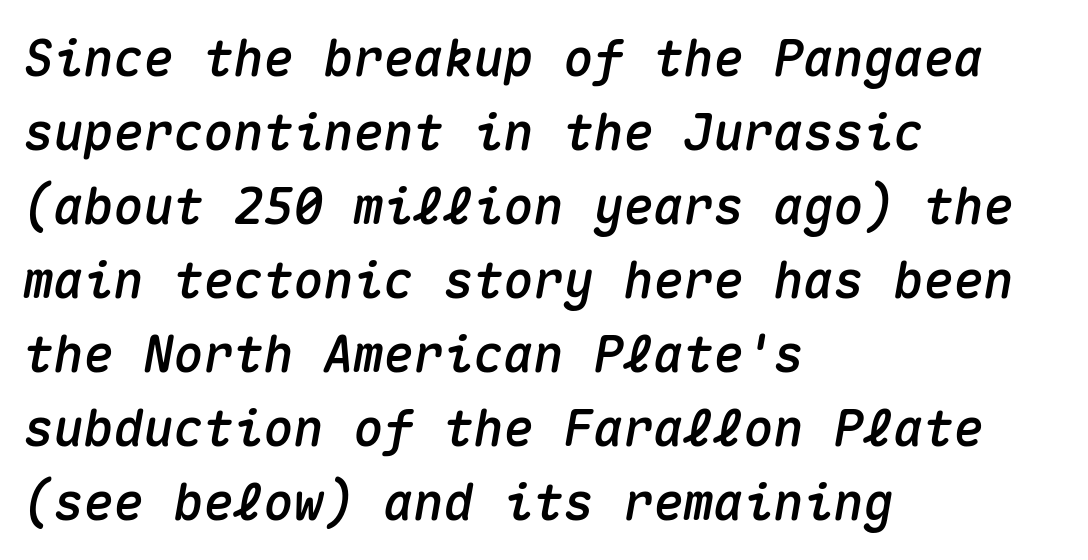
Line beginnings align vertically; line endings do not. In terms of posture, this sample is oblique. What's the leading like? Ordinary, nothing unusual. What stands out about the letter spacing? Nothing — it is the standard amount. The rendering uses typewriter-style spacing with identical character cells.
